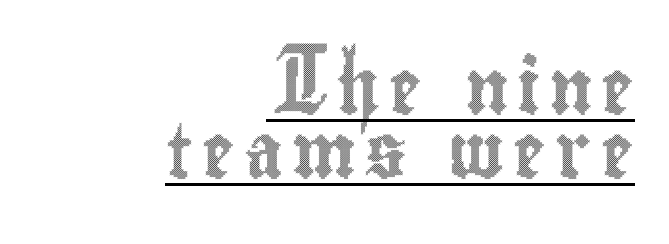
The image shows 54 px condensed type, upright; set right-aligned, line spacing 1.19x, underlined; a small x-height.
